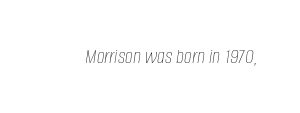
The letterforms sit shoulder to shoulder at normal distance. Each row of text sits above clean, open space. Posture: slanted. Weight: regular or lighter.
